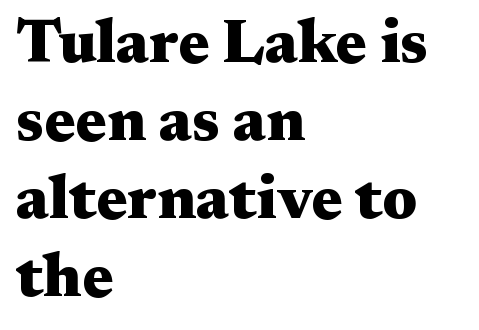
Leftover space on each line is placed entirely after the last word. The type sits square on the baseline with zero lean. Leading: standard. This is serif lettering, the kind often seen in printed books. Do the characters align in a grid? No, the font is proportional. The horizontal fit of the characters is conventional and even.
